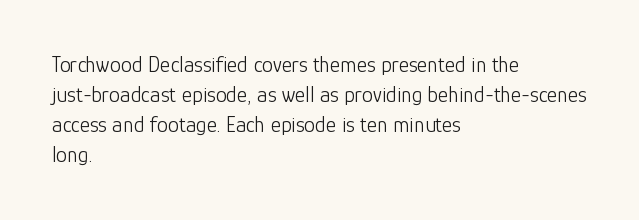
Q: Is the text bold? A: No.
Q: Is the text italic (slanted)? A: No, it is upright.
Q: Is the text underlined? A: No.
Q: How is the paragraph aligned? A: Left-aligned.
Q: Is the spacing between letters normal or unusually wide? A: Normal.
Q: Is the spacing between lines tight, normal or loose? A: Normal.
